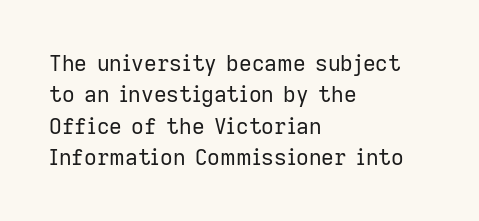
The line-height multiplier appears to be the usual default. The ragged edge is on the right, which tells us the setting is flush left. A typesetter would mark this as roman, not italic. This sample uses plain, unmodified letter spacing. No letter is thick-stroked: the sample isn't bold.
